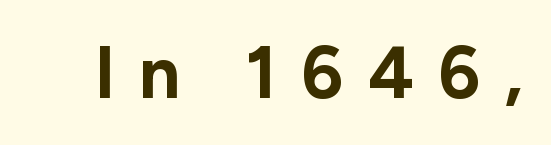
The image shows 73 px bold sans-serif type, upright; set unusually wide letter spacing (+0.33 em), not underlined; low stroke contrast and a medium x-height.
